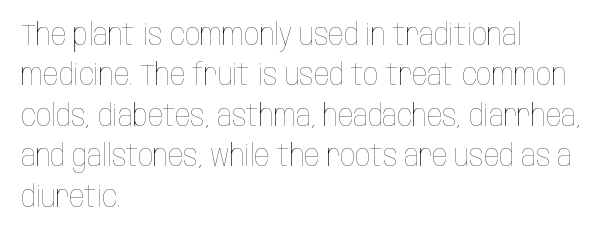
Q: Is the text bold? A: No.
Q: Is the text italic (slanted)? A: No, it is upright.
Q: Is the text underlined? A: No.
Q: How is the paragraph aligned? A: Left-aligned.
Q: Is the spacing between letters normal or unusually wide? A: Normal.
Q: Is the spacing between lines tight, normal or loose? A: Normal.
Q: Width (condensed, normal, or wide)? A: Condensed.
Q: Stroke contrast? A: Low.
Q: x-height? A: Large.
Q: Monospaced? A: No.
